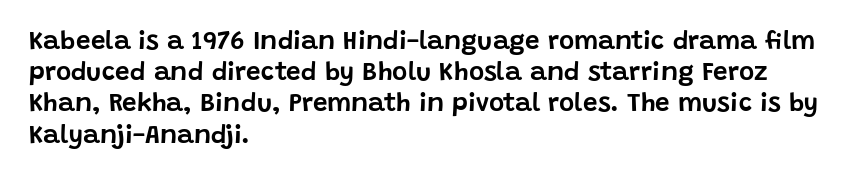
The image shows 26 px text type, upright; set left-aligned, line spacing 1.2x, normal letter spacing, not underlined.
